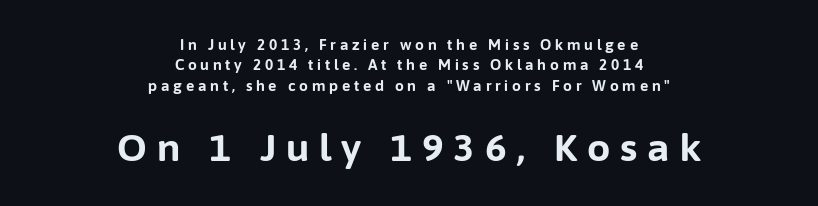
The image shows 37 px bold sans-serif type, upright; set centered, normal line spacing (1.45x), unusually wide letter spacing (+0.27 em), not underlined; the second (bottom) block is 2.64x larger; low stroke contrast and a medium x-height.
